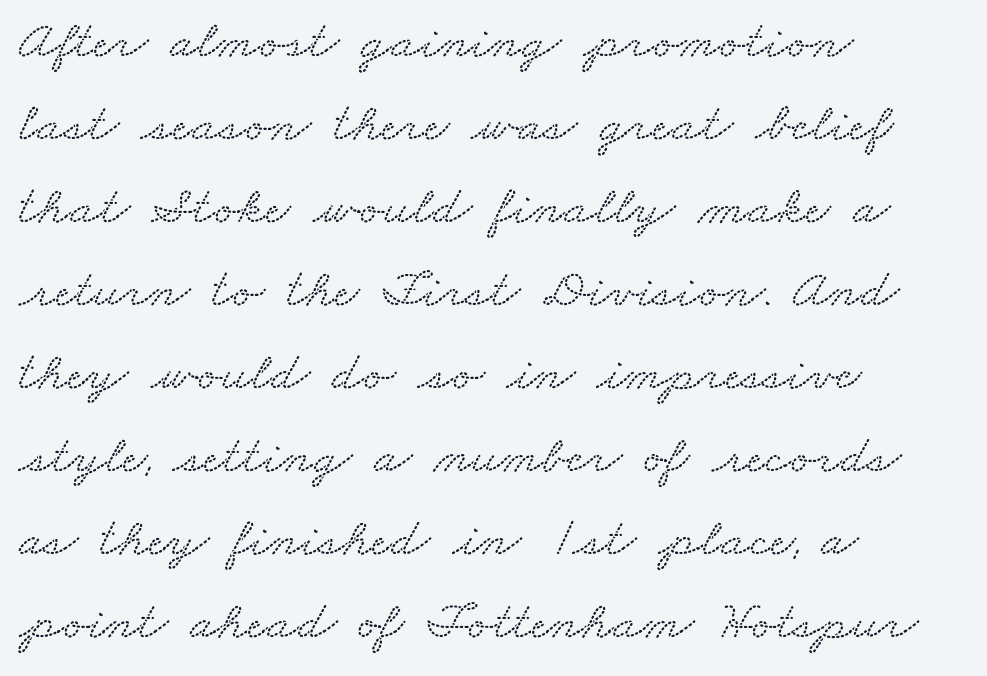
The image shows 55 px wide serif type; set left-aligned, normal line spacing (1.51x), normal letter spacing, not underlined; medium stroke contrast and a small x-height.
